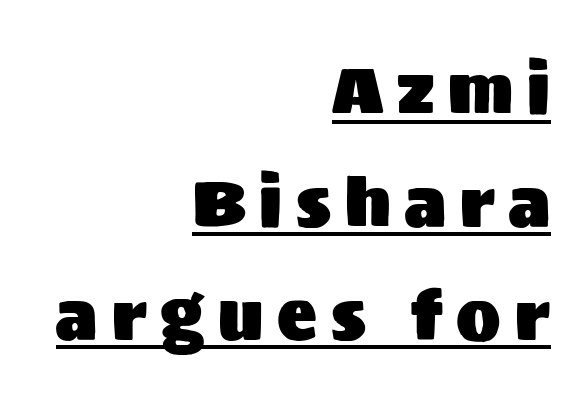
Somebody hit Ctrl+U on this one — the words are underlined. You could not count columns in this text — the font is proportionally spaced. A sans-serif font was chosen for this passage. The paragraph has a hard right edge and a soft left edge. Quick note: not italic, upright. Caption: expanded tracking, letters set apart.
